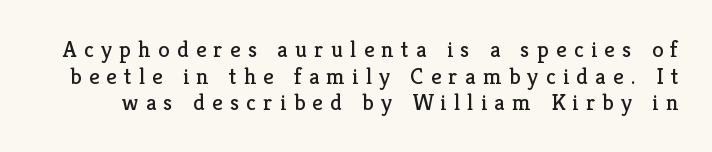
This rendering widens character spacing well past its baseline value. Just letters on the line, the space beneath them empty. No italicization has been applied; the sample stays upright. The typeface has the unassuming heft of standard copy or less.
